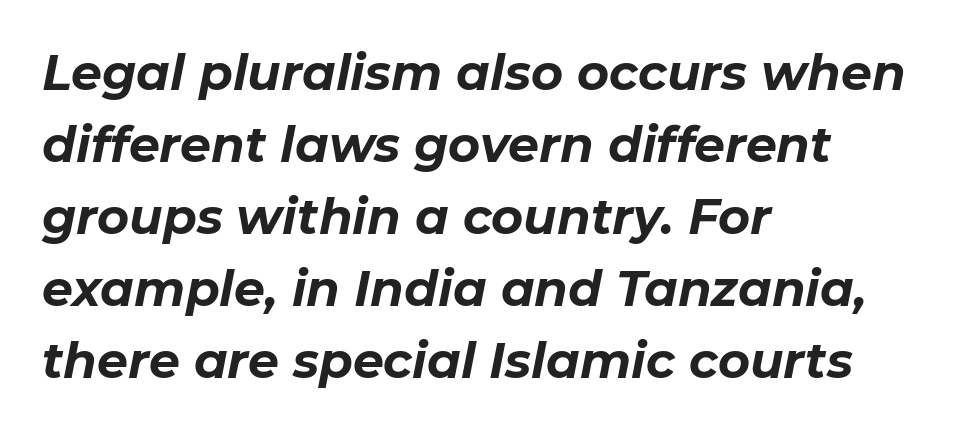
The image shows 49 px bold type, italic (leaning right); set left-aligned, normal line spacing (1.47x), normal letter spacing, not underlined; low stroke contrast and a medium x-height.
